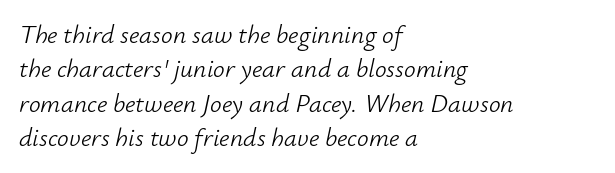
Q: Is the text bold? A: No.
Q: Is the text italic (slanted)? A: Yes, it leans right by about 12 degrees.
Q: Is the text underlined? A: No.
Q: How is the paragraph aligned? A: Left-aligned.
Q: Is the spacing between letters normal or unusually wide? A: Normal.
Q: Is the spacing between lines tight, normal or loose? A: Normal.
